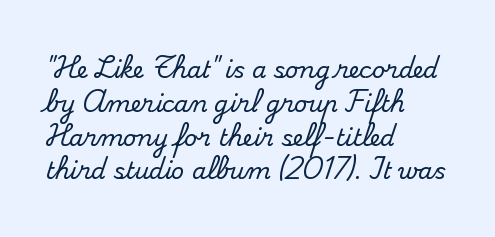
Left-aligned paragraph, ragged on the right. Compared with typical body copy, the letter spacing here is the same. Baseline-to-baseline distance is the conventional proportion of letter height. The string is rendered with underlining switched off.
